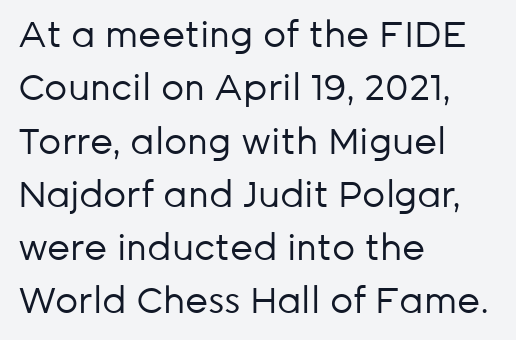
The font's upright variant was chosen for this text. Varying glyph widths throughout — classic text-font behaviour. Horizontal bands of white between lines are of average thickness. Does extra space separate the letters? No, they use regular spacing. Font category for this specimen: sans-serif. Leftover space on each line is placed entirely after the last word.
